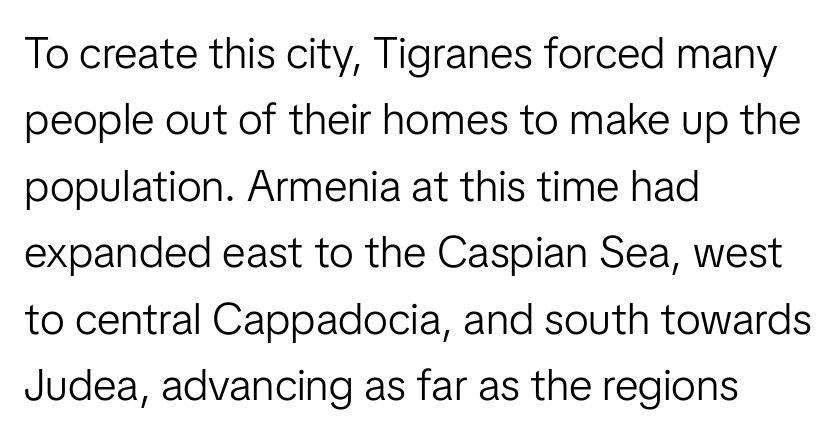
Q: Is the text bold? A: No.
Q: Is the text italic (slanted)? A: No, it is upright.
Q: Is the typeface a serif or a sans-serif typeface? A: Sans-serif.
Q: Is the text underlined? A: No.
Q: How is the paragraph aligned? A: Left-aligned.
Q: Is the spacing between letters normal or unusually wide? A: Normal.
Q: Is the spacing between lines tight, normal or loose? A: Normal.
Q: Width (condensed, normal, or wide)? A: Normal.
Q: Stroke contrast? A: Low.
Q: x-height? A: Medium.
Q: Monospaced? A: No.
